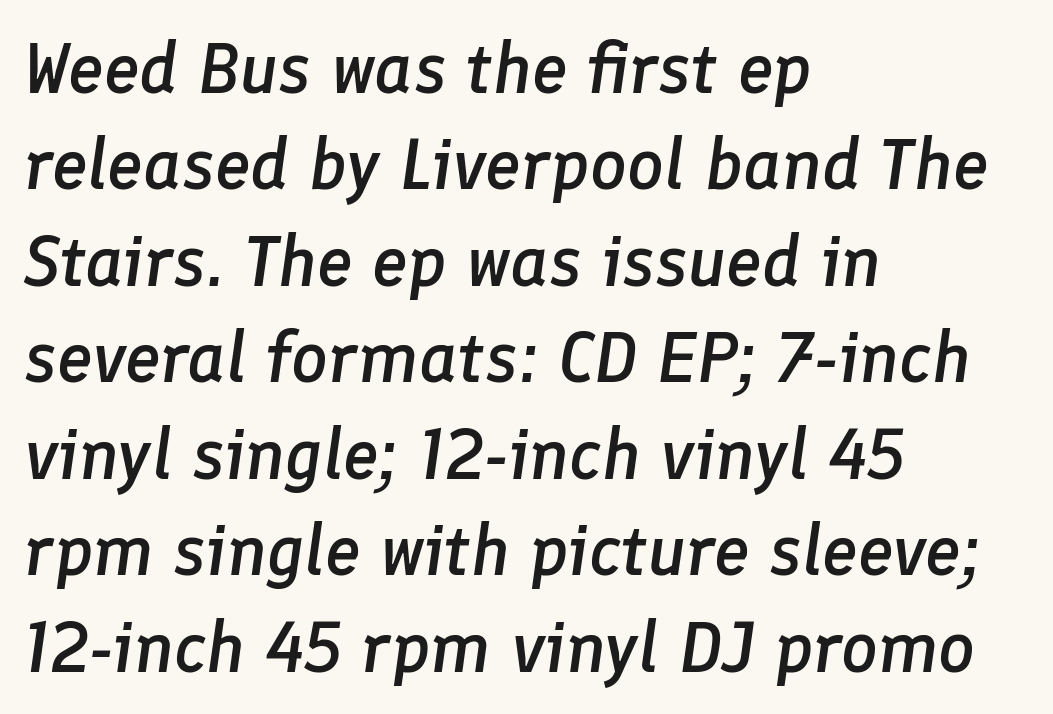
The image shows 72 px semibold type, italic (leaning right); set left-aligned, normal line spacing (1.34x), normal letter spacing, not underlined; low stroke contrast and a medium x-height.
